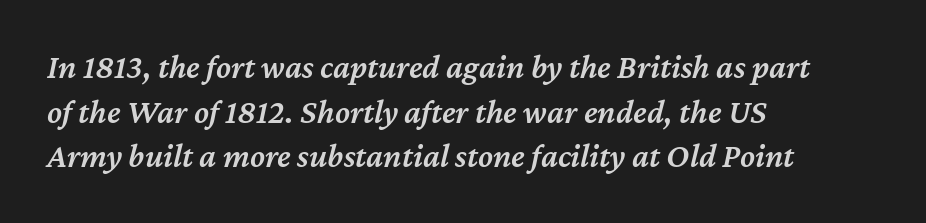
{"italic": "yes", "lean": "right", "slant_degrees": 12, "bold": "semi", "weight": "semibold", "width": "normal", "stroke_contrast": "medium", "x_height": "medium", "monospaced": "no", "underline": "no", "align": "left", "line_spacing": "normal", "line_spacing_ratio": 1.31, "letter_spacing": "normal", "letter_spacing_em": 0.0, "glyph_px": 34}
